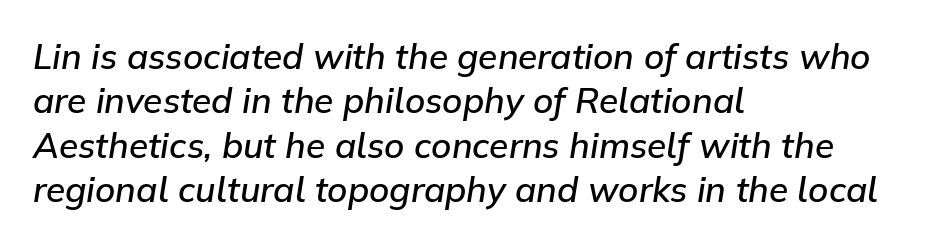
Q: Is the text bold? A: Semi-bold.
Q: Is the text italic (slanted)? A: Yes, it leans right by about 9 degrees.
Q: Is the text underlined? A: No.
Q: How is the paragraph aligned? A: Left-aligned.
Q: Is the spacing between letters normal or unusually wide? A: Normal.
Q: Is the spacing between lines tight, normal or loose? A: Normal.
Q: Width (condensed, normal, or wide)? A: Normal.
Q: Stroke contrast? A: Low.
Q: x-height? A: Medium.
Q: Monospaced? A: No.
